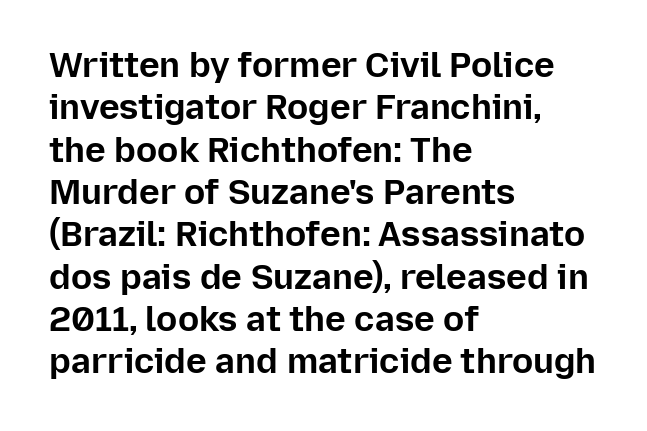
The image shows 35 px bold sans-serif type, upright; set left-aligned, line spacing 1.21x, normal letter spacing, not underlined; low stroke contrast and a medium x-height.
